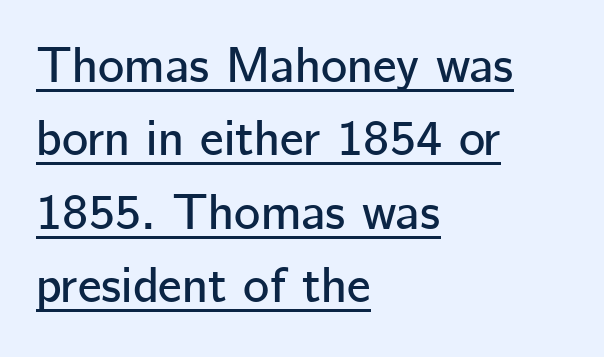
Q: Is the text italic (slanted)? A: No, it is upright.
Q: Is the typeface a serif or a sans-serif typeface? A: Sans-serif.
Q: Is the text underlined? A: Yes.
Q: How is the paragraph aligned? A: Left-aligned.
Q: Is the spacing between letters normal or unusually wide? A: Normal.
Q: Is the spacing between lines tight, normal or loose? A: Normal.
Q: Width (condensed, normal, or wide)? A: Normal.
Q: Stroke contrast? A: Low.
Q: x-height? A: Medium.
Q: Monospaced? A: No.
